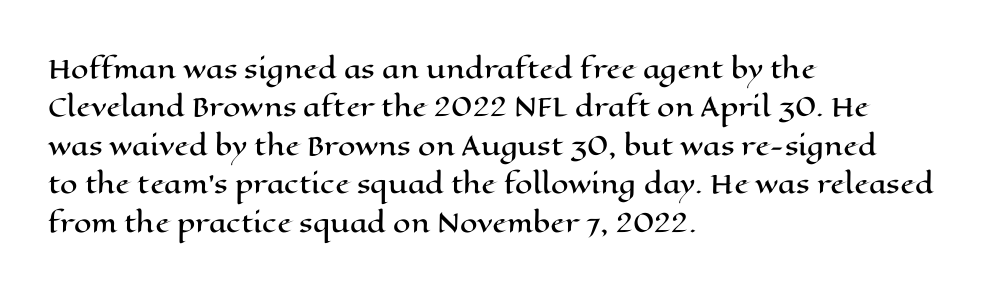
Q: Is the text italic (slanted)? A: No, it is upright.
Q: Is the text underlined? A: No.
Q: How is the paragraph aligned? A: Left-aligned.
Q: Is the spacing between letters normal or unusually wide? A: Normal.
Q: Is the spacing between lines tight, normal or loose? A: Normal.
